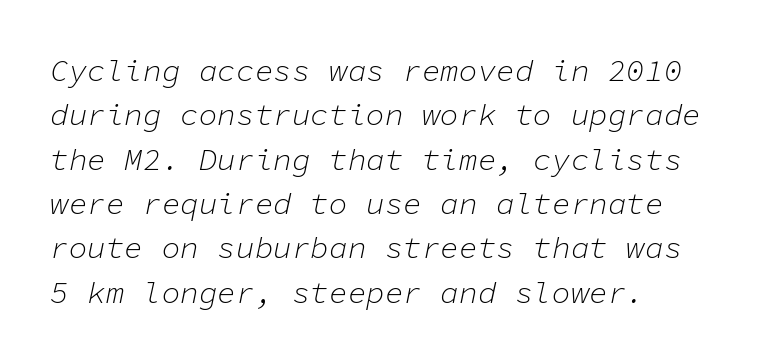
{"italic": "yes", "lean": "right", "slant_degrees": 11, "bold": "no", "weight": "light", "width": "normal", "stroke_contrast": "low", "x_height": "medium", "monospaced": "yes", "underline": "no", "line_spacing": "normal", "line_spacing_ratio": 1.43, "letter_spacing": "normal", "letter_spacing_em": 0.0, "glyph_px": 31}
